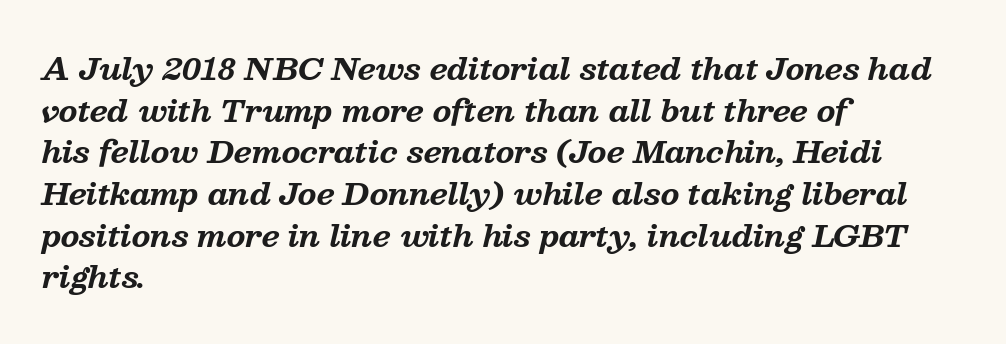
{"serif": "yes", "italic": "yes", "lean": "right", "slant_degrees": 13, "bold": "yes", "weight": "bold", "width": "normal", "stroke_contrast": "medium", "x_height": "medium", "monospaced": "no", "underline": "no", "align": "left", "line_spacing": "normal", "line_spacing_ratio": 1.39, "letter_spacing": "normal", "letter_spacing_em": 0.0, "glyph_px": 30}
